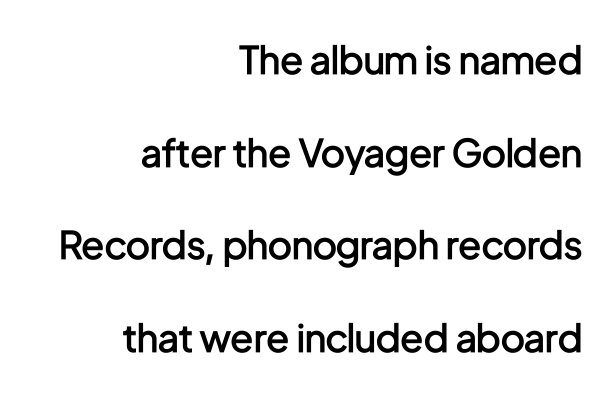
The image shows 38 px semibold, condensed sans-serif type, upright; set right-aligned, loose line spacing (2.44x), normal letter spacing, not underlined; low stroke contrast and a medium x-height.
